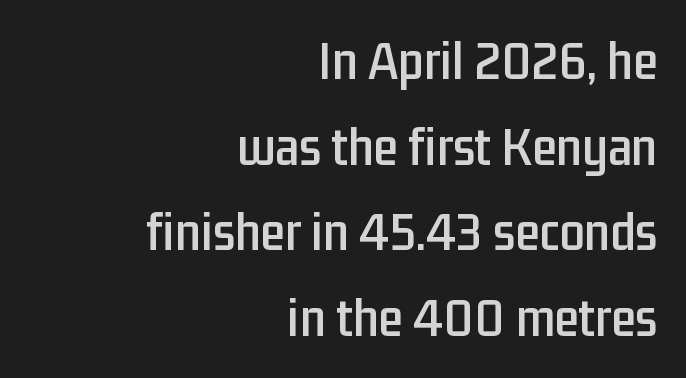
{"serif": "no", "italic": "no", "width": "condensed", "stroke_contrast": "low", "x_height": "medium", "monospaced": "no", "underline": "no", "align": "right", "line_spacing": "normal", "line_spacing_ratio": 1.53, "letter_spacing": "normal", "letter_spacing_em": 0.0, "glyph_px": 56}
